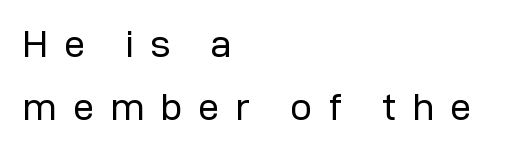
{"serif": "no", "italic": "no", "bold": "no", "weight": "regular", "width": "normal", "stroke_contrast": "low", "x_height": "medium", "monospaced": "no", "underline": "no", "align": "left", "line_spacing": "normal", "line_spacing_ratio": 1.66, "letter_spacing": "wide", "letter_spacing_em": 0.42, "glyph_px": 38}
